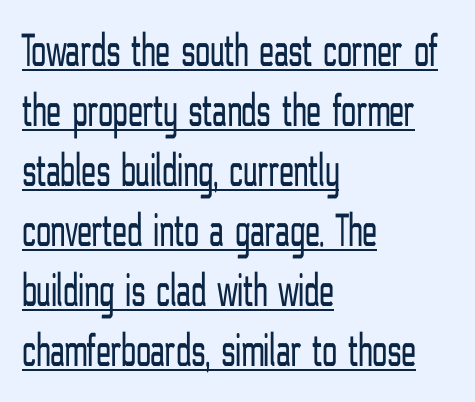
The image shows 48 px light, condensed sans-serif type, upright; set left-aligned, normal line spacing (1.25x), normal letter spacing, underlined; low stroke contrast and a medium x-height.
